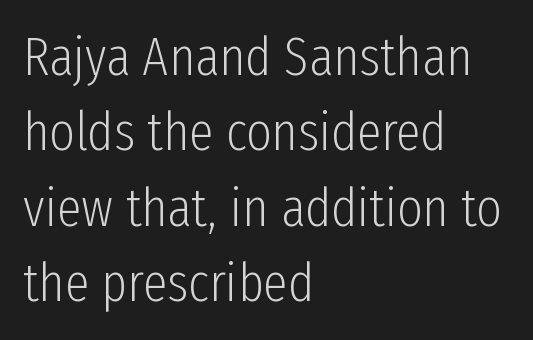
A sans-serif font was chosen for this passage. Evenly set lines give the paragraph a standard silhouette. Does the copy run flush right? No — it runs flush left. The letters stand straight up with perfectly vertical stems. The typeface has the unassuming heft of standard copy or less. Character widths vary here, with narrow letters taking less room than wide ones.
